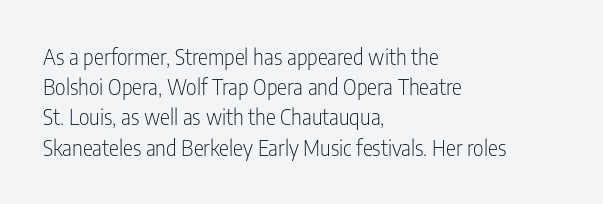
Regarding leading, the lines here are spaced in the standard way. Underline: absent. A classic flush-left, rag-right setting is used for this passage. Every character sits straight up, as roman type does.
